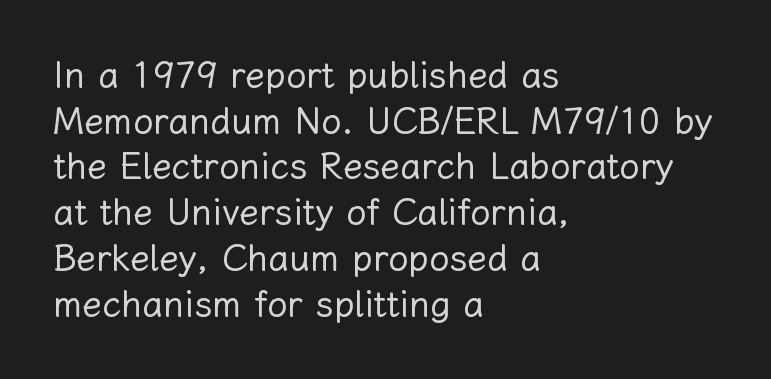
Q: Is the text bold? A: No.
Q: Is the text italic (slanted)? A: No, it is upright.
Q: Is the text underlined? A: No.
Q: How is the paragraph aligned? A: Left-aligned.
Q: Is the spacing between letters normal or unusually wide? A: Normal.
Q: Is the spacing between lines tight, normal or loose? A: Normal.
Q: Width (condensed, normal, or wide)? A: Normal.
Q: Stroke contrast? A: Low.
Q: x-height? A: Medium.
Q: Monospaced? A: No.
